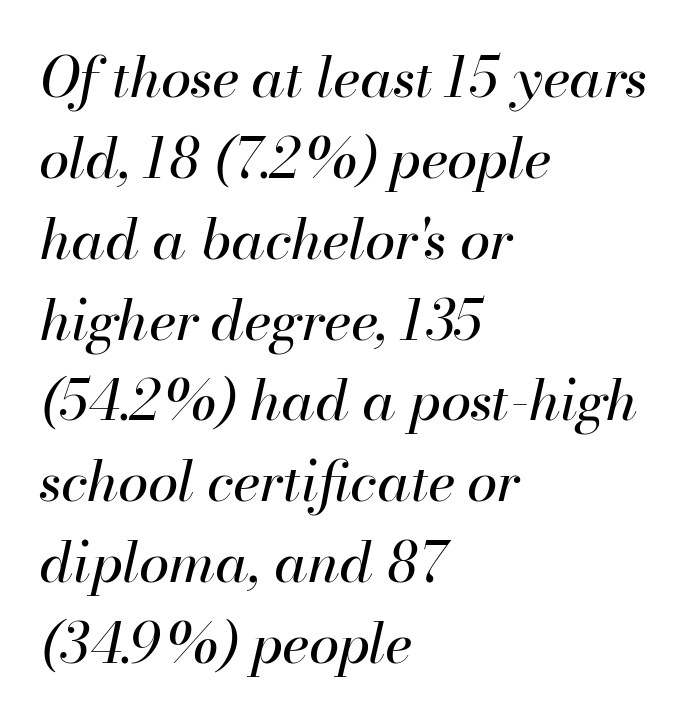
Q: Is the text bold? A: No.
Q: Is the text italic (slanted)? A: Yes, it leans right by about 13 degrees.
Q: Is the text underlined? A: No.
Q: How is the paragraph aligned? A: Left-aligned.
Q: Is the spacing between letters normal or unusually wide? A: Normal.
Q: Is the spacing between lines tight, normal or loose? A: Normal.
Q: Width (condensed, normal, or wide)? A: Normal.
Q: Stroke contrast? A: High.
Q: x-height? A: Small.
Q: Monospaced? A: No.
